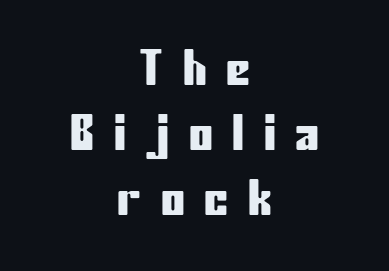
Q: Is the text italic (slanted)? A: No, it is upright.
Q: Is the typeface a serif or a sans-serif typeface? A: Sans-serif.
Q: Is the text underlined? A: No.
Q: How is the paragraph aligned? A: Centered.
Q: Is the spacing between letters normal or unusually wide? A: Unusually wide.
Q: Is the spacing between lines tight, normal or loose? A: Normal.
Q: Width (condensed, normal, or wide)? A: Condensed.
Q: Stroke contrast? A: Low.
Q: x-height? A: Medium.
Q: Monospaced? A: No.
